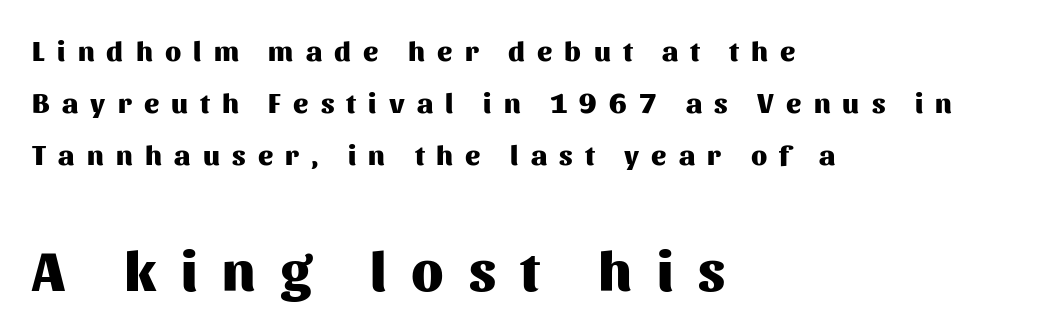
The image shows 56 px heavy sans-serif type, upright; set left-aligned, line spacing 1.86x, unusually wide letter spacing (+0.44 em), not underlined; the second (bottom) block is 2.0x larger; medium stroke contrast and a medium x-height.
